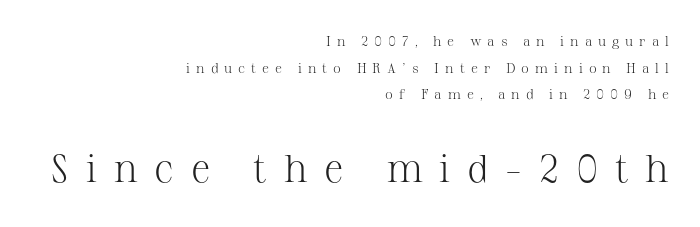
Q: Is the text bold? A: No.
Q: Is the text italic (slanted)? A: No, it is upright.
Q: Is the typeface a serif or a sans-serif typeface? A: Serif.
Q: Is the text underlined? A: No.
Q: How is the paragraph aligned? A: Right-aligned.
Q: Is the spacing between letters normal or unusually wide? A: Unusually wide.
Q: Is the spacing between lines tight, normal or loose? A: Loose.
Q: Which block of text is set in a larger size, the first (top) or the second (bottom)? A: The second (bottom) one.
Q: Width (condensed, normal, or wide)? A: Normal.
Q: Stroke contrast? A: Medium.
Q: x-height? A: Medium.
Q: Monospaced? A: No.
